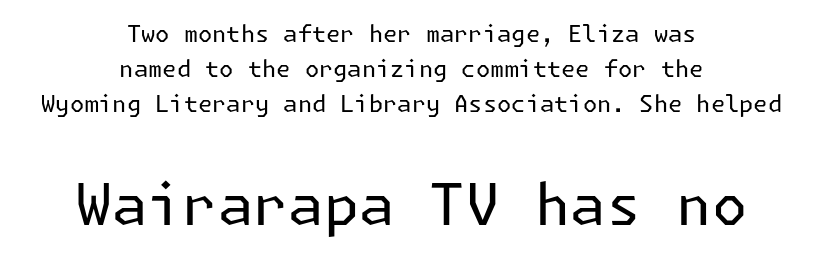
{"serif": "no", "italic": "no", "bold": "no", "weight": "regular", "width": "normal", "stroke_contrast": "low", "x_height": "medium", "underline": "no", "align": "center", "line_spacing": "normal", "line_spacing_ratio": 1.53, "letter_spacing": "normal", "letter_spacing_em": 0.0, "larger_block": "second", "size_ratio": 2.48, "glyph_px": 57}
